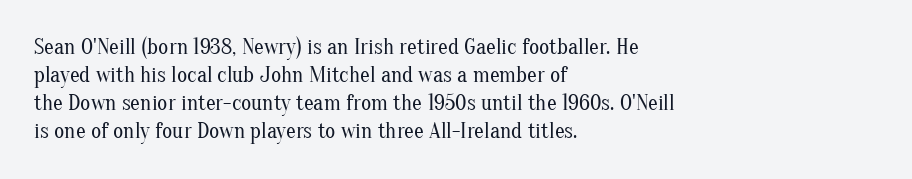
The image shows 22 px text type, upright; set left-aligned, normal line spacing (1.28x), normal letter spacing, not underlined.
